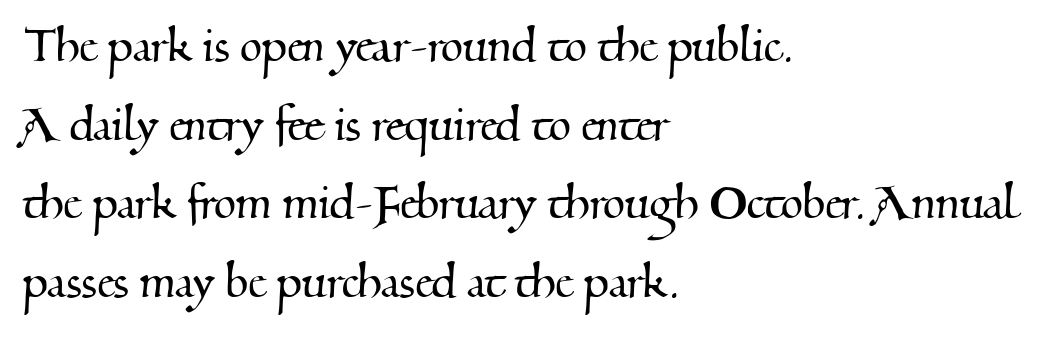
Q: Is the typeface a serif or a sans-serif typeface? A: Serif.
Q: Is the text underlined? A: No.
Q: How is the paragraph aligned? A: Left-aligned.
Q: Is the spacing between letters normal or unusually wide? A: Normal.
Q: Is the spacing between lines tight, normal or loose? A: Normal.
Q: Width (condensed, normal, or wide)? A: Normal.
Q: Stroke contrast? A: Medium.
Q: x-height? A: Small.
Q: Monospaced? A: No.
